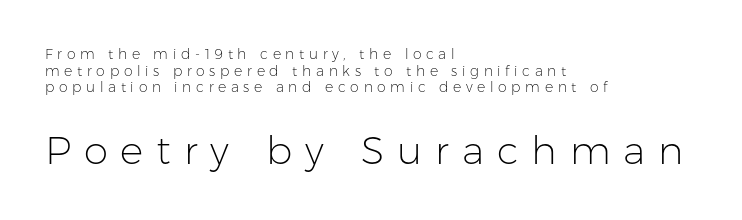
No heavy texture on the line: the type isn't bold. The lines are quadded left. This sample uses a sans-serif face. Italic? Not at all — the glyphs are vertical. Short note: letters widely spaced.
